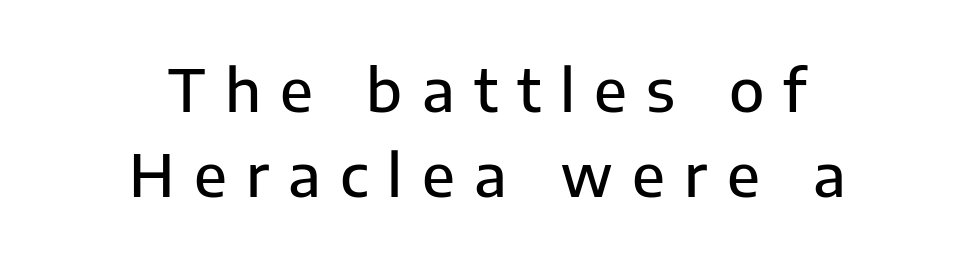
Q: Is the text bold? A: Semi-bold.
Q: Is the text italic (slanted)? A: No, it is upright.
Q: Is the typeface a serif or a sans-serif typeface? A: Sans-serif.
Q: Is the text underlined? A: No.
Q: How is the paragraph aligned? A: Centered.
Q: Is the spacing between letters normal or unusually wide? A: Unusually wide.
Q: Is the spacing between lines tight, normal or loose? A: Normal.
Q: Width (condensed, normal, or wide)? A: Normal.
Q: Stroke contrast? A: Low.
Q: x-height? A: Medium.
Q: Monospaced? A: No.
